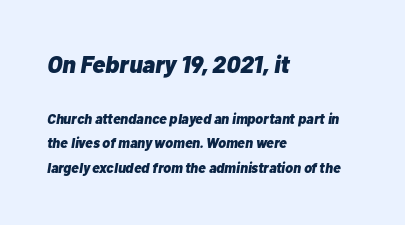
Leftover space on each line is placed entirely after the last word. Rule under the text: the space is simply empty. Scale decreases going downward across the two blocks. What stands out about the letter spacing? Nothing — it is the standard amount.
